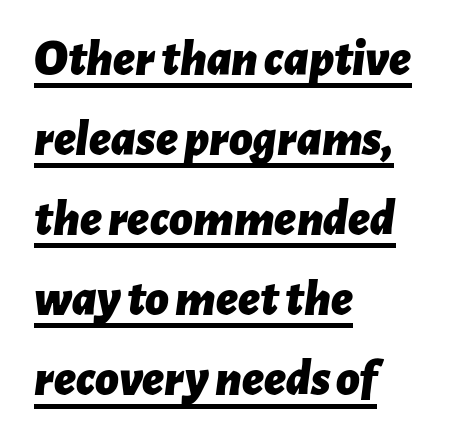
You can see a thin bar hugging the bottom of the glyphs. The lines sit at an ordinary, default distance from one another. A typesetter would call this proportional, since set widths differ per character. Summary of weight: heavy, a full bold.
